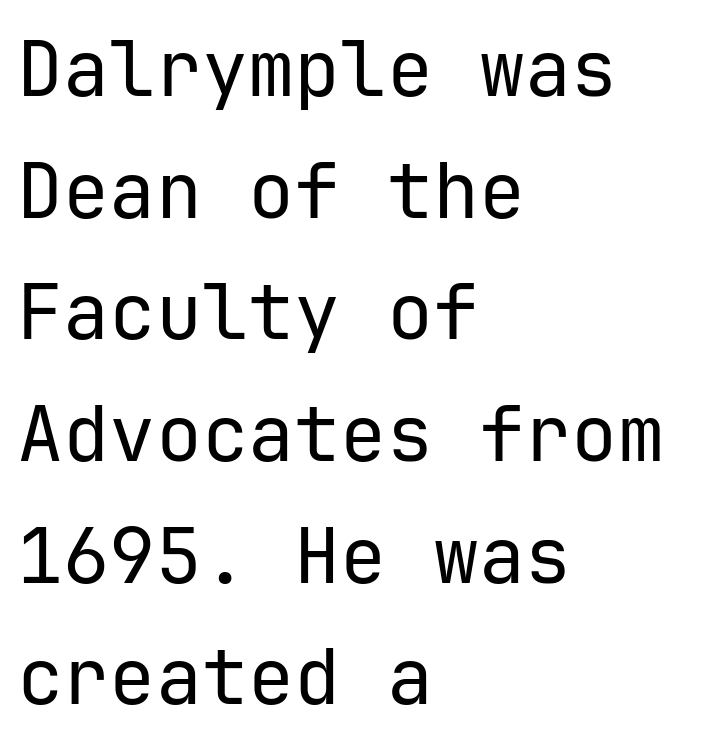
{"serif": "no", "italic": "no", "bold": "no", "weight": "regular", "width": "normal", "stroke_contrast": "low", "x_height": "medium", "monospaced": "yes", "underline": "no", "align": "left", "line_spacing": "normal", "line_spacing_ratio": 1.58, "letter_spacing": "normal", "letter_spacing_em": 0.0, "glyph_px": 77}
